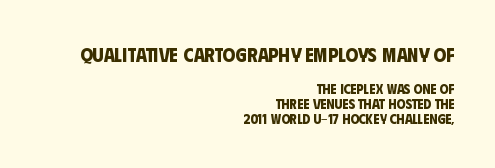
The image shows 20 px bold type; set right-aligned, tight line spacing (1.08x), normal letter spacing, not underlined; the first (top) block is 1.43x larger.
